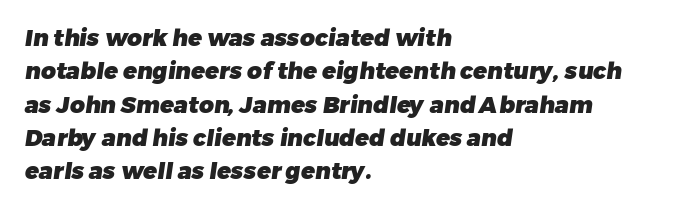
{"bold": "yes", "underline": "no", "align": "left", "line_spacing": "normal", "line_spacing_ratio": 1.45, "letter_spacing": "normal", "letter_spacing_em": 0.0, "glyph_px": 23}
